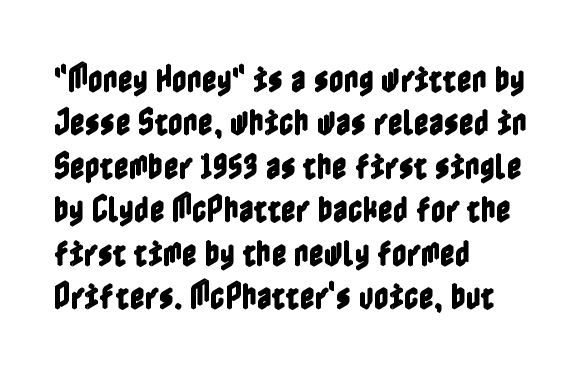
The image shows 29 px condensed type, upright; set left-aligned, normal line spacing (1.5x), normal letter spacing, not underlined; a medium x-height.
